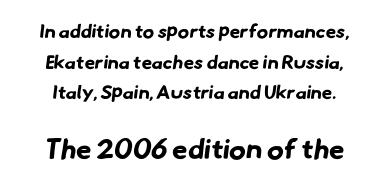
Stroke terminals: plain, sans-serif. Spacing between characters is what you'd get straight out of the box. Here the second block reads like a headline and the first like body copy. Typographic density is high because the face is bold. These lines are rendered in a variable-pitch font.
